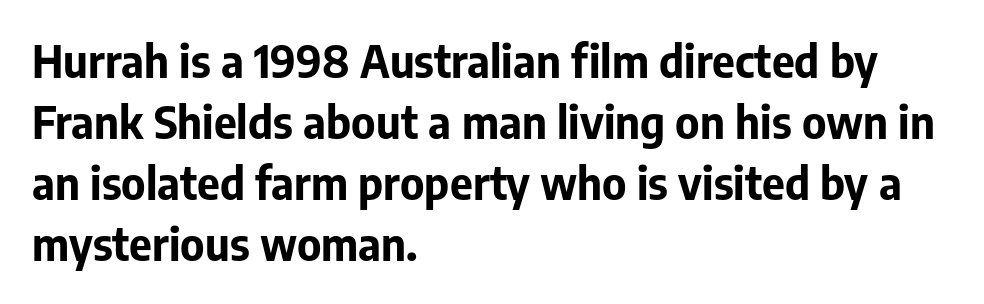
{"serif": "no", "italic": "no", "bold": "yes", "weight": "bold", "width": "normal", "stroke_contrast": "low", "x_height": "medium", "monospaced": "no", "underline": "no", "align": "left", "line_spacing": "normal", "line_spacing_ratio": 1.39, "letter_spacing": "normal", "letter_spacing_em": 0.0, "glyph_px": 44}
